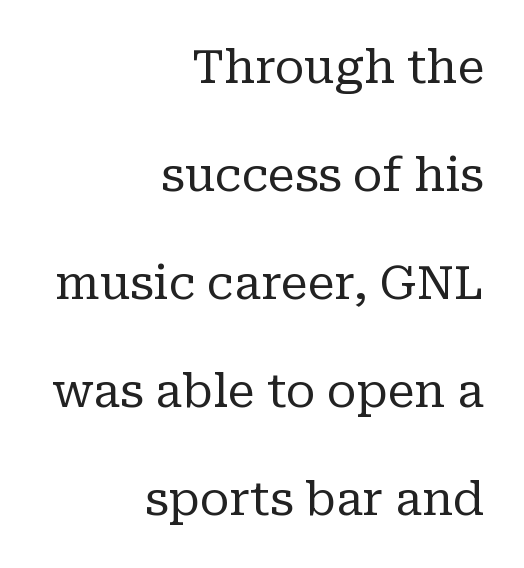
Right-aligned paragraph, ragged on the left. Letter spacing: default. In terms of letterform style, serifs are clearly present. The glyphs are unaccompanied by any horizontal stroke below them. The face used here is proportionally spaced, like ordinary book or web type.
